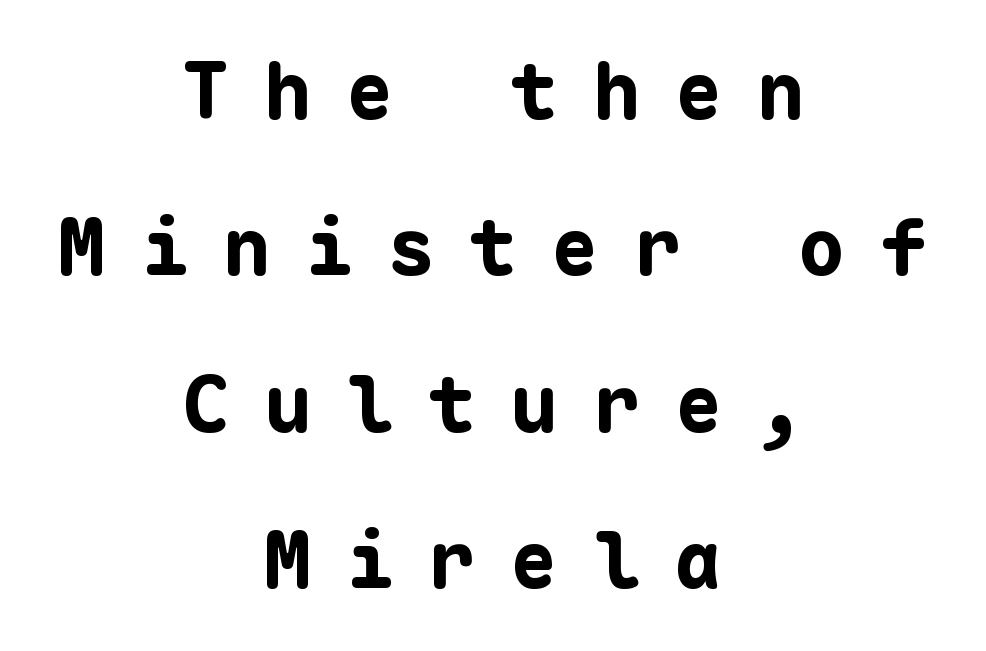
The image shows 79 px bold sans-serif type, upright, monospaced; set centered, loose line spacing (1.98x), unusually wide letter spacing (+0.44 em), not underlined; low stroke contrast and a medium x-height.
